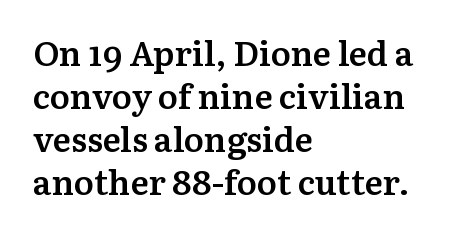
Q: Is the text bold? A: Semi-bold.
Q: Is the text italic (slanted)? A: No, it is upright.
Q: Is the typeface a serif or a sans-serif typeface? A: Serif.
Q: Is the text underlined? A: No.
Q: How is the paragraph aligned? A: Left-aligned.
Q: Is the spacing between letters normal or unusually wide? A: Normal.
Q: Is the spacing between lines tight, normal or loose? A: Normal.
Q: Width (condensed, normal, or wide)? A: Normal.
Q: Stroke contrast? A: Medium.
Q: x-height? A: Medium.
Q: Monospaced? A: No.
